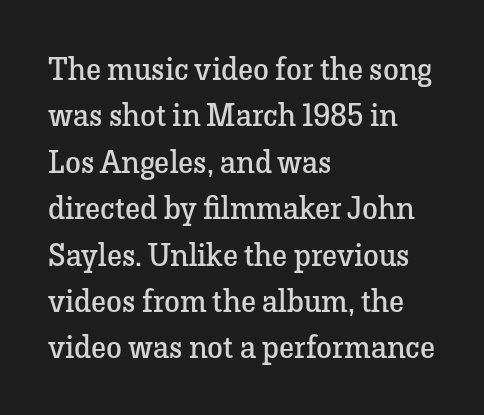
{"serif": "yes", "italic": "no", "bold": "no", "weight": "regular", "width": "normal", "stroke_contrast": "low", "x_height": "medium", "monospaced": "no", "underline": "no", "align": "left", "line_spacing": "normal", "line_spacing_ratio": 1.45, "letter_spacing": "normal", "letter_spacing_em": 0.0, "glyph_px": 32}
